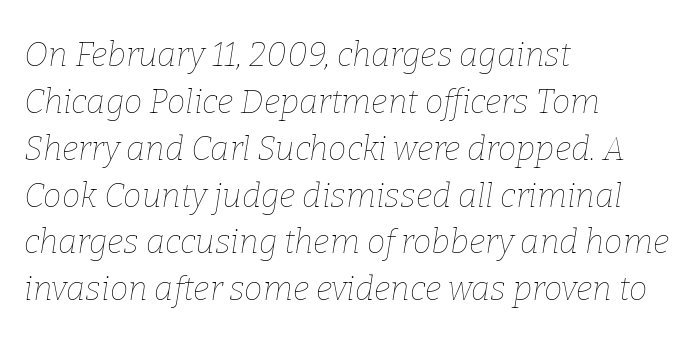
Clear beneath every line of the passage. One-word summary of the alignment: left. Looks like regular typesetting: each glyph gets only the width it needs. Evenly set lines give the paragraph a standard silhouette. The font's italic variant was chosen for this text. Inter-character spacing is left at the font's built-in metrics.
